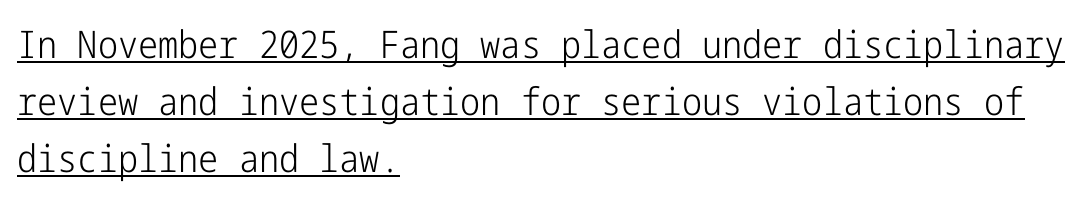
Q: Is the text bold? A: No.
Q: Is the text italic (slanted)? A: No, it is upright.
Q: Is the typeface a serif or a sans-serif typeface? A: Sans-serif.
Q: Is the text underlined? A: Yes.
Q: How is the paragraph aligned? A: Left-aligned.
Q: Is the spacing between letters normal or unusually wide? A: Normal.
Q: Is the spacing between lines tight, normal or loose? A: Normal.
Q: Width (condensed, normal, or wide)? A: Condensed.
Q: Stroke contrast? A: Low.
Q: x-height? A: Medium.
